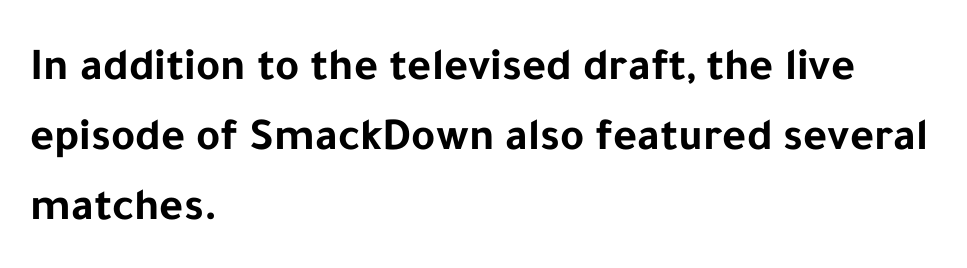
Q: Is the text bold? A: Yes.
Q: Is the text italic (slanted)? A: No, it is upright.
Q: Is the typeface a serif or a sans-serif typeface? A: Sans-serif.
Q: Is the text underlined? A: No.
Q: How is the paragraph aligned? A: Left-aligned.
Q: Is the spacing between letters normal or unusually wide? A: Normal.
Q: Is the spacing between lines tight, normal or loose? A: Normal.
Q: Width (condensed, normal, or wide)? A: Normal.
Q: Stroke contrast? A: Low.
Q: x-height? A: Medium.
Q: Monospaced? A: No.
